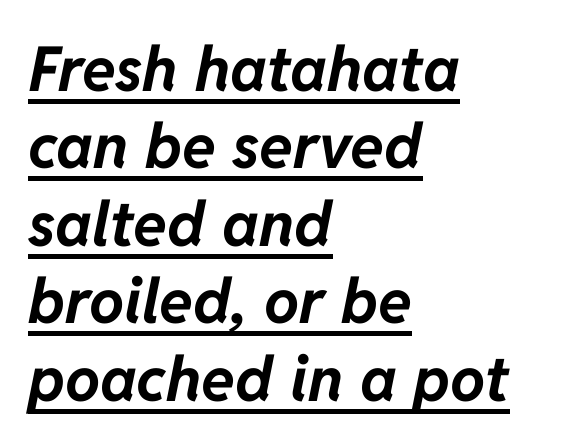
{"italic": "yes", "lean": "right", "slant_degrees": 11, "bold": "yes", "weight": "bold", "width": "normal", "stroke_contrast": "low", "x_height": "medium", "monospaced": "no", "underline": "yes", "align": "left", "line_spacing": "normal", "line_spacing_ratio": 1.25, "letter_spacing": "normal", "letter_spacing_em": 0.0, "glyph_px": 62}
